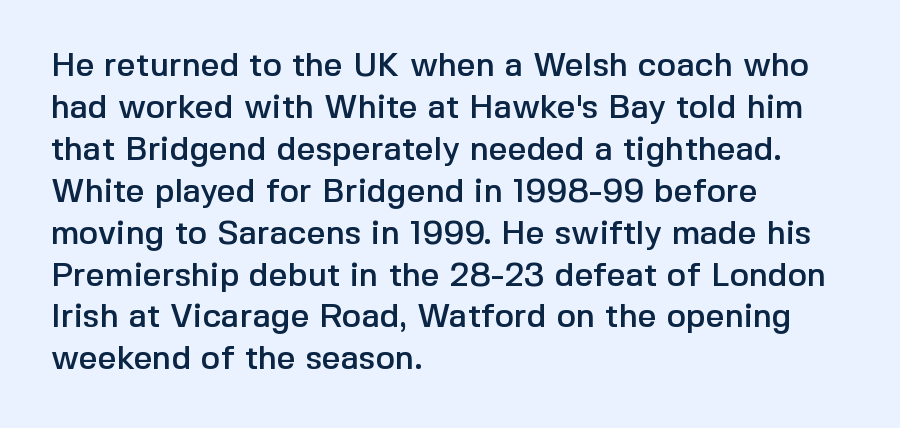
{"serif": "no", "italic": "no", "width": "normal", "x_height": "medium", "monospaced": "no", "underline": "no", "align": "left", "line_spacing": "normal", "line_spacing_ratio": 1.27, "letter_spacing": "normal", "letter_spacing_em": 0.0, "glyph_px": 33}
